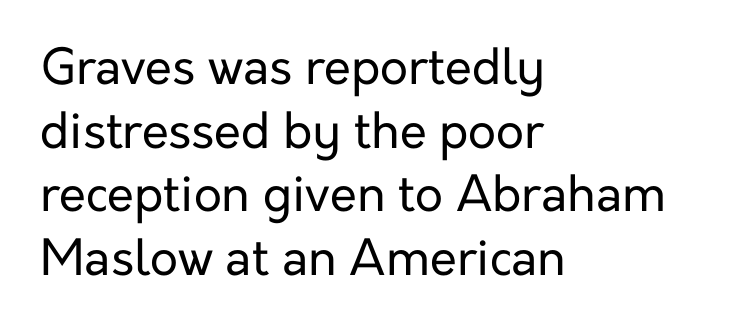
No feet cap the strokes, marking this as sans-serif type. In terms of leading, this rendering sits right in the middle. Glyph-to-glyph distance matches everyday printed text. The text block is weighted toward the left margin, trailing off unevenly rightward.
